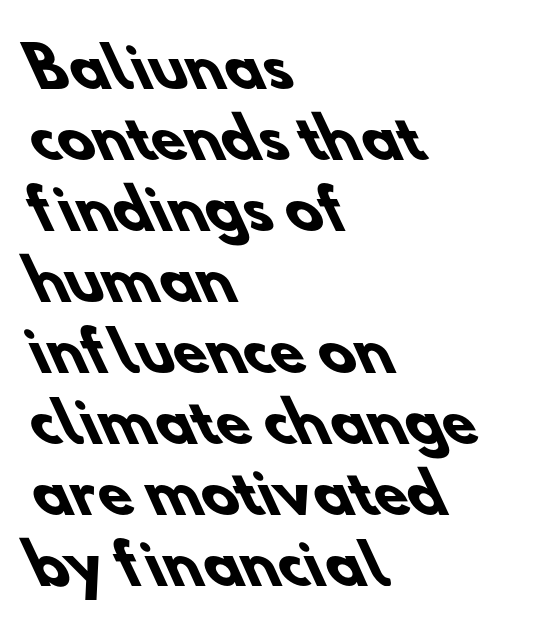
{"serif": "no", "bold": "yes", "weight": "heavy", "width": "normal", "stroke_contrast": "low", "x_height": "small", "monospaced": "no", "underline": "no", "align": "left", "line_spacing": "normal", "line_spacing_ratio": 1.29, "letter_spacing": "normal", "letter_spacing_em": 0.0, "glyph_px": 55}
